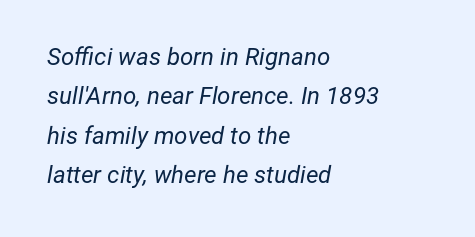
Q: Is the text bold? A: No.
Q: Is the text italic (slanted)? A: Yes, it leans right by about 12 degrees.
Q: Is the text underlined? A: No.
Q: How is the paragraph aligned? A: Left-aligned.
Q: Is the spacing between letters normal or unusually wide? A: Normal.
Q: Is the spacing between lines tight, normal or loose? A: Normal.
